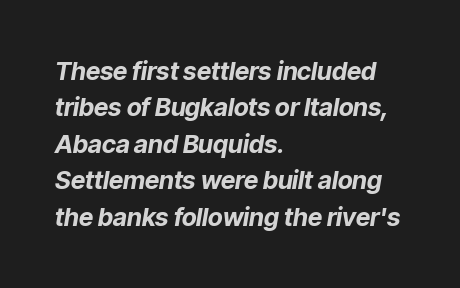
Q: Is the text bold? A: Yes.
Q: Is the text italic (slanted)? A: Yes, it leans right by about 9 degrees.
Q: Is the text underlined? A: No.
Q: How is the paragraph aligned? A: Left-aligned.
Q: Is the spacing between letters normal or unusually wide? A: Normal.
Q: Is the spacing between lines tight, normal or loose? A: Normal.
